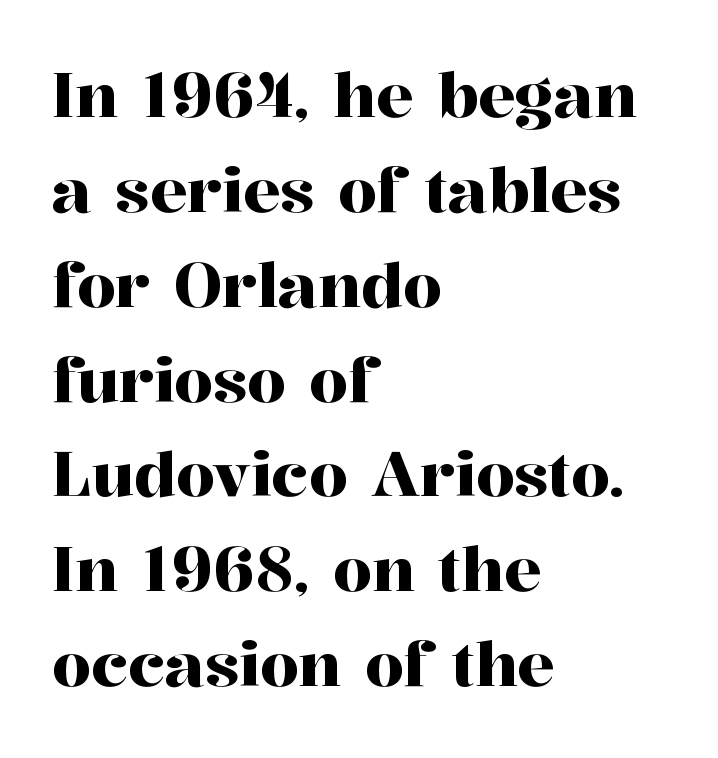
The image shows 62 px serif type, upright; set left-aligned, normal line spacing (1.53x), normal letter spacing, not underlined; high stroke contrast and a medium x-height.
